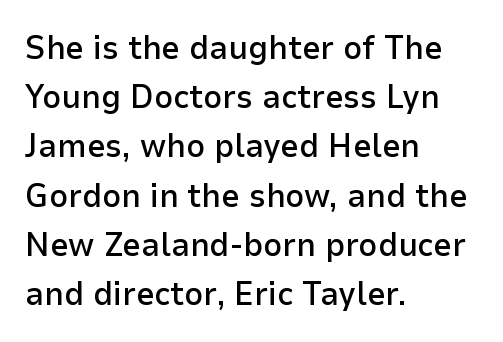
Q: Is the text bold? A: Semi-bold.
Q: Is the text italic (slanted)? A: No, it is upright.
Q: Is the typeface a serif or a sans-serif typeface? A: Sans-serif.
Q: Is the text underlined? A: No.
Q: How is the paragraph aligned? A: Left-aligned.
Q: Is the spacing between letters normal or unusually wide? A: Normal.
Q: Is the spacing between lines tight, normal or loose? A: Normal.
Q: Width (condensed, normal, or wide)? A: Normal.
Q: Stroke contrast? A: Low.
Q: x-height? A: Medium.
Q: Monospaced? A: No.
